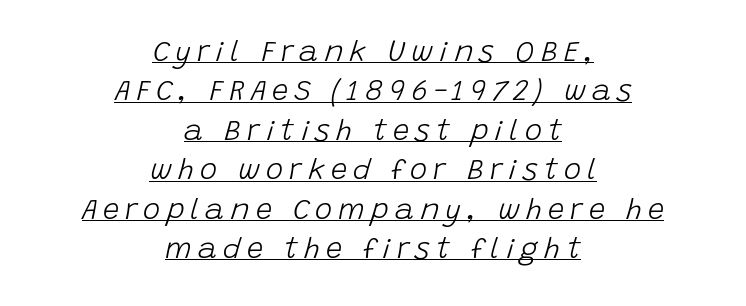
{"italic": "yes", "lean": "right", "slant_degrees": 15, "bold": "no", "weight": "light", "width": "normal", "stroke_contrast": "low", "x_height": "large", "monospaced": "no", "underline": "yes", "align": "center", "line_spacing": "normal", "line_spacing_ratio": 1.36, "letter_spacing": "wide", "letter_spacing_em": 0.21, "glyph_px": 29}
